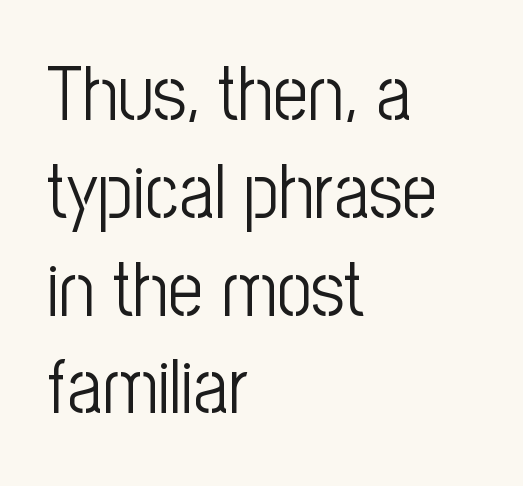
{"serif": "no", "italic": "no", "bold": "no", "weight": "light", "width": "condensed", "stroke_contrast": "low", "x_height": "medium", "monospaced": "no", "underline": "no", "align": "left", "line_spacing": "normal", "line_spacing_ratio": 1.27, "letter_spacing": "normal", "letter_spacing_em": 0.0, "glyph_px": 77}
